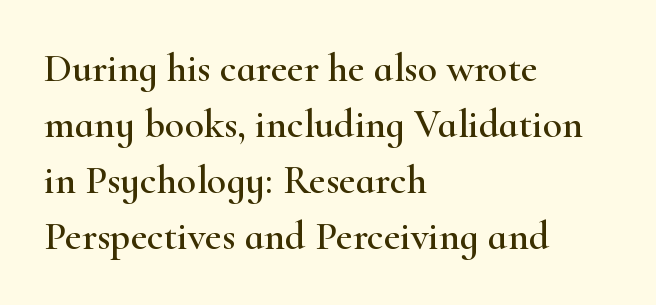
Q: Is the text italic (slanted)? A: No, it is upright.
Q: Is the typeface a serif or a sans-serif typeface? A: Serif.
Q: Is the text underlined? A: No.
Q: How is the paragraph aligned? A: Left-aligned.
Q: Is the spacing between letters normal or unusually wide? A: Normal.
Q: Is the spacing between lines tight, normal or loose? A: Normal.
Q: Width (condensed, normal, or wide)? A: Wide.
Q: Stroke contrast? A: High.
Q: x-height? A: Small.
Q: Monospaced? A: No.
